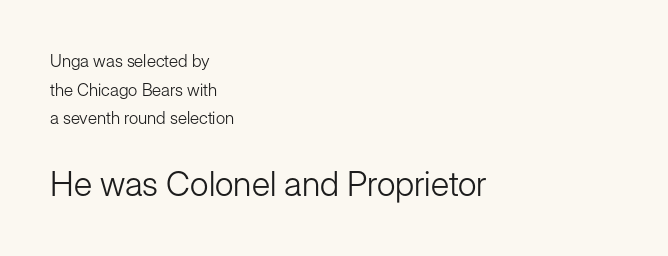
The lines are quadded left. Unmarked baselines from the first word to the last. Unbolded letterforms with no extra heft. Varying glyph widths throughout — classic text-font behaviour. The type family on display is of the sans-serif kind. Vertically, the passage feels balanced, rows spaced as you'd expect.
